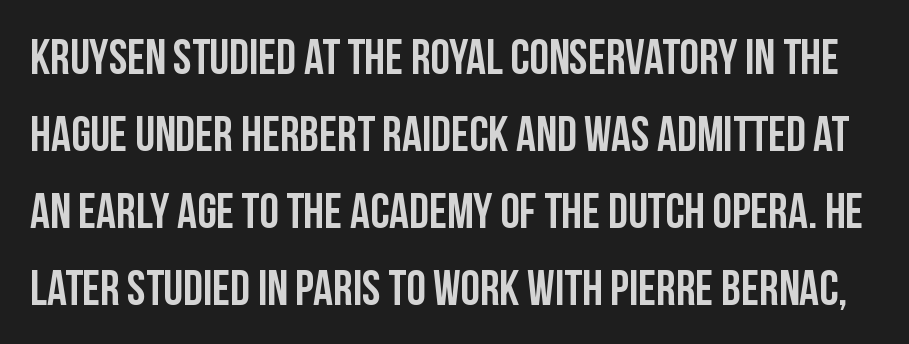
The image shows 49 px condensed sans-serif type, upright; set normal line spacing (1.57x), normal letter spacing, not underlined; low stroke contrast and a large x-height.
